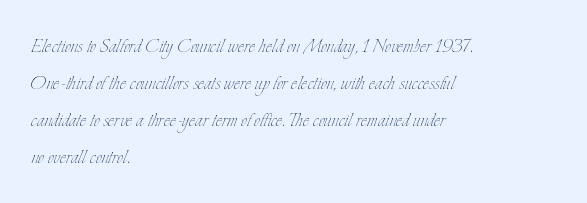
The image shows 24 px text type; set left-aligned, normal line spacing (1.54x), normal letter spacing, not underlined.
